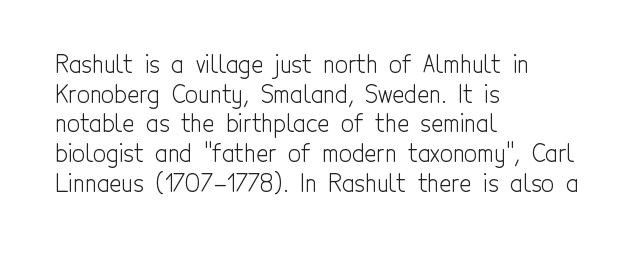
Q: Is the text bold? A: No.
Q: Is the text italic (slanted)? A: No, it is upright.
Q: Is the text underlined? A: No.
Q: How is the paragraph aligned? A: Left-aligned.
Q: Is the spacing between letters normal or unusually wide? A: Normal.
Q: Is the spacing between lines tight, normal or loose? A: Normal.
